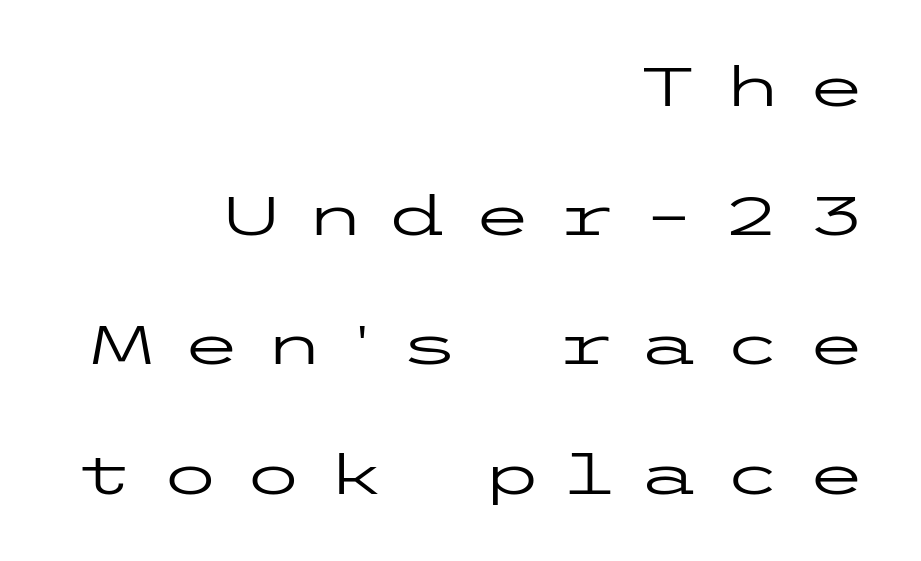
{"serif": "no", "italic": "no", "bold": "no", "weight": "regular", "width": "wide", "stroke_contrast": "low", "x_height": "medium", "underline": "no", "align": "right", "line_spacing": "loose", "line_spacing_ratio": 2.35, "letter_spacing": "wide", "letter_spacing_em": 0.42, "glyph_px": 55}
